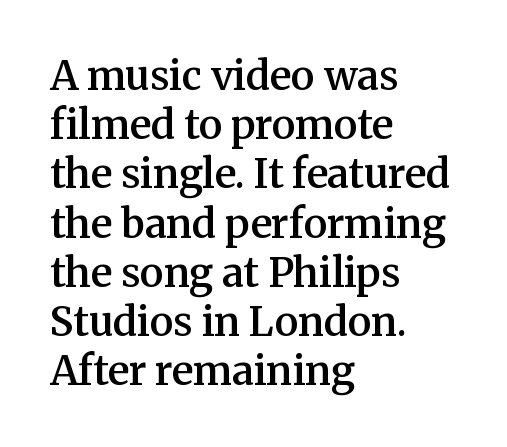
{"serif": "yes", "italic": "no", "bold": "semi", "weight": "semibold", "width": "normal", "stroke_contrast": "medium", "x_height": "medium", "monospaced": "no", "underline": "no", "align": "left", "line_spacing_ratio": 1.23, "letter_spacing": "normal", "letter_spacing_em": 0.0, "glyph_px": 40}
